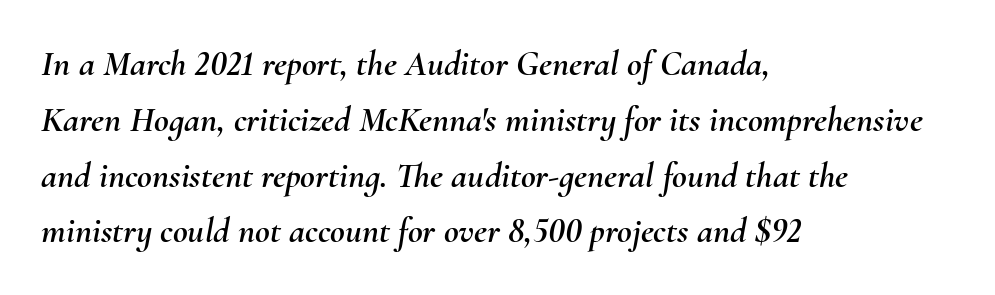
Q: Is the text italic (slanted)? A: Yes, it leans right by about 10 degrees.
Q: Is the text underlined? A: No.
Q: How is the paragraph aligned? A: Left-aligned.
Q: Is the spacing between letters normal or unusually wide? A: Normal.
Q: Is the spacing between lines tight, normal or loose? A: Normal.
Q: Width (condensed, normal, or wide)? A: Normal.
Q: Stroke contrast? A: Medium.
Q: x-height? A: Small.
Q: Monospaced? A: No.
